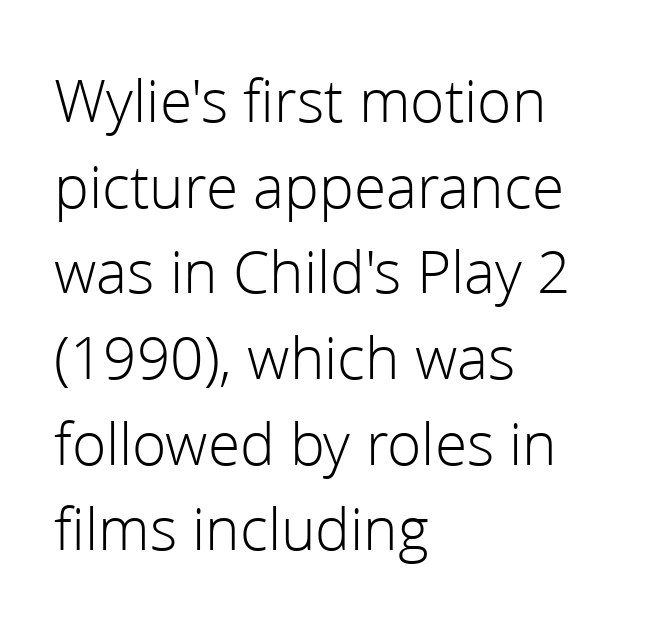
Q: Is the text bold? A: No.
Q: Is the text italic (slanted)? A: No, it is upright.
Q: Is the typeface a serif or a sans-serif typeface? A: Sans-serif.
Q: Is the text underlined? A: No.
Q: How is the paragraph aligned? A: Left-aligned.
Q: Is the spacing between letters normal or unusually wide? A: Normal.
Q: Is the spacing between lines tight, normal or loose? A: Normal.
Q: Width (condensed, normal, or wide)? A: Normal.
Q: Stroke contrast? A: Low.
Q: x-height? A: Medium.
Q: Monospaced? A: No.
